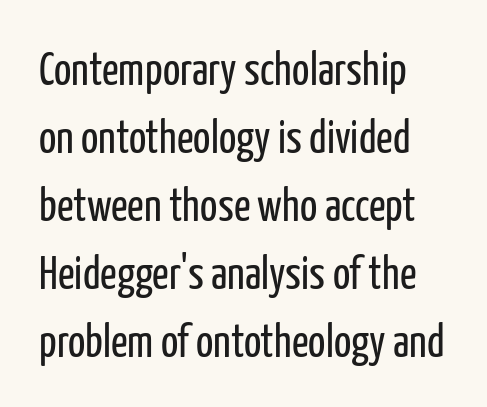
Tracking here is standard; glyphs follow each other at the usual distance. The space beneath each line is pristine and unruled. Casual observation: everything's shoved over to the left. Vertical stems look standard width or narrower in stroke. Rows of type keep a routine distance in the vertical direction.
